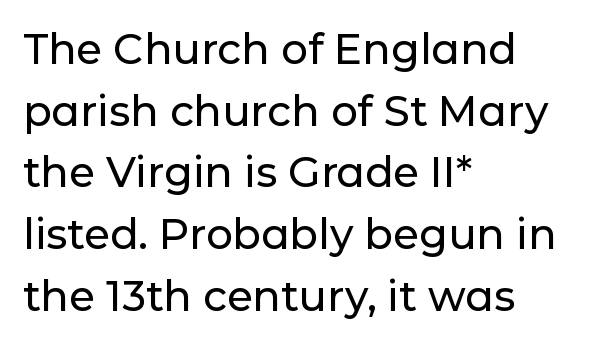
The image shows 42 px sans-serif type, upright; set left-aligned, normal line spacing (1.47x), normal letter spacing, not underlined; low stroke contrast and a medium x-height.
